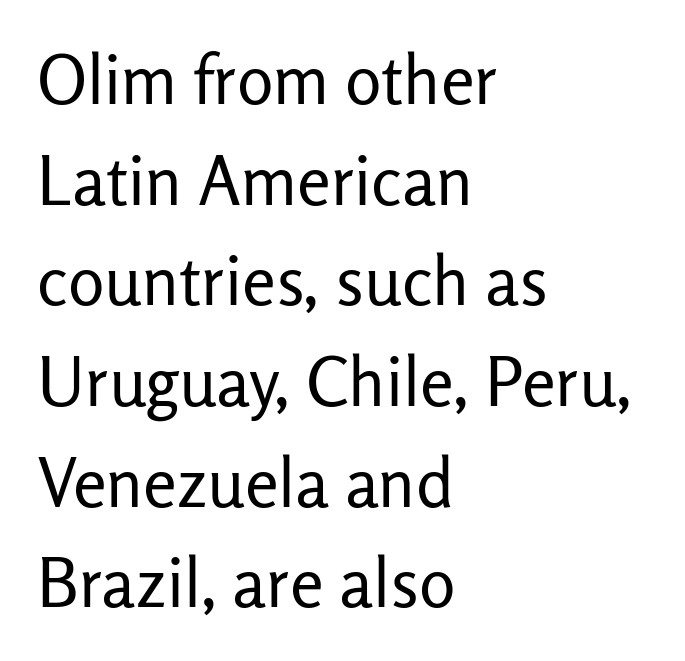
Q: Is the text bold? A: No.
Q: Is the text italic (slanted)? A: No, it is upright.
Q: Is the typeface a serif or a sans-serif typeface? A: Sans-serif.
Q: Is the text underlined? A: No.
Q: How is the paragraph aligned? A: Left-aligned.
Q: Is the spacing between letters normal or unusually wide? A: Normal.
Q: Is the spacing between lines tight, normal or loose? A: Normal.
Q: Width (condensed, normal, or wide)? A: Normal.
Q: Stroke contrast? A: Low.
Q: x-height? A: Medium.
Q: Monospaced? A: No.
